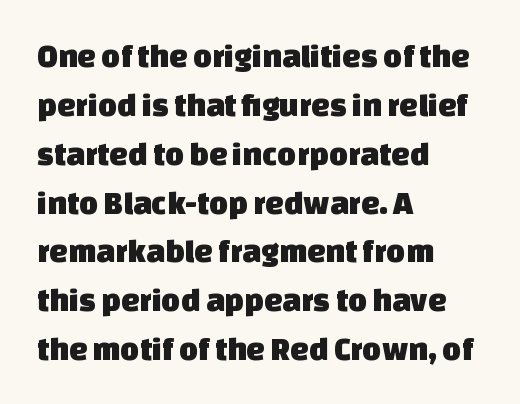
Q: Is the typeface a serif or a sans-serif typeface? A: Sans-serif.
Q: Is the text underlined? A: No.
Q: How is the paragraph aligned? A: Left-aligned.
Q: Is the spacing between letters normal or unusually wide? A: Normal.
Q: Is the spacing between lines tight, normal or loose? A: Normal.
Q: Width (condensed, normal, or wide)? A: Normal.
Q: Stroke contrast? A: Low.
Q: x-height? A: Large.
Q: Monospaced? A: No.
